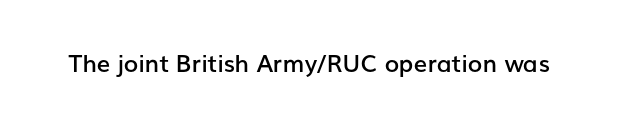
Q: Is the text bold? A: Semi-bold.
Q: Is the text italic (slanted)? A: No, it is upright.
Q: Is the text underlined? A: No.
Q: Is the spacing between letters normal or unusually wide? A: Normal.
